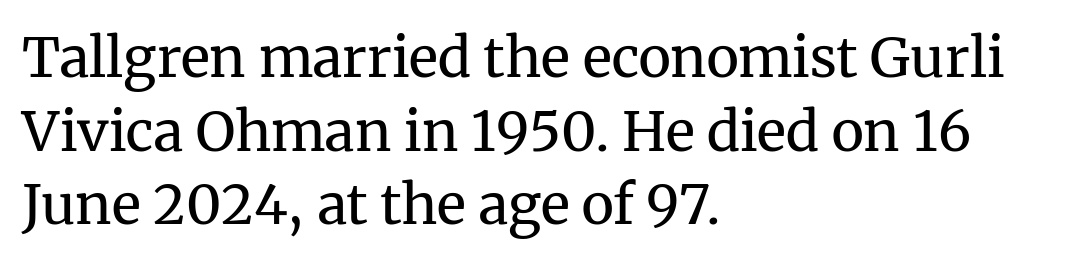
{"serif": "yes", "italic": "no", "bold": "no", "weight": "regular", "width": "normal", "stroke_contrast": "medium", "x_height": "medium", "monospaced": "no", "underline": "no", "align": "left", "line_spacing": "normal", "line_spacing_ratio": 1.34, "letter_spacing": "normal", "letter_spacing_em": 0.0, "glyph_px": 55}
